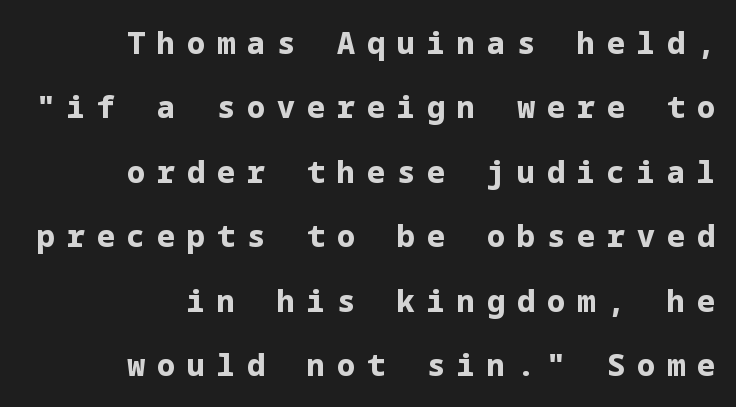
{"serif": "no", "italic": "no", "bold": "yes", "weight": "bold", "width": "normal", "stroke_contrast": "low", "x_height": "medium", "underline": "no", "align": "right", "line_spacing": "loose", "line_spacing_ratio": 2.15, "letter_spacing": "wide", "letter_spacing_em": 0.4, "glyph_px": 30}
